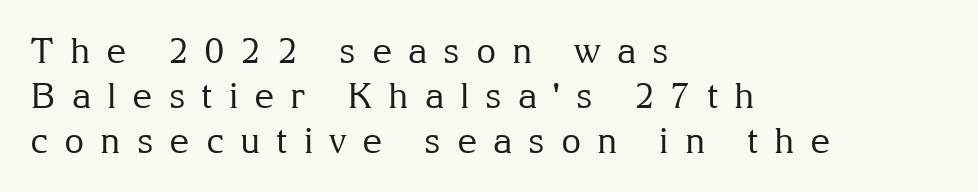
The image shows 35 px regular-weight serif type, upright; set left-aligned, normal line spacing (1.29x), unusually wide letter spacing (+0.45 em), not underlined; medium stroke contrast and a medium x-height.
